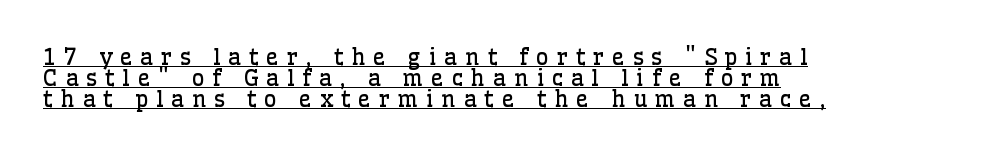
Baseline-to-baseline distance is barely more than the letter height. Posture: straight, roman, zero tilt. The letterforms stand isolated, each surrounded by extra space. Beneath each row of characters lies a ruled line. Is this a heavy cut? Hardly; it is regular or lighter. Where is the straight margin? On the left.
